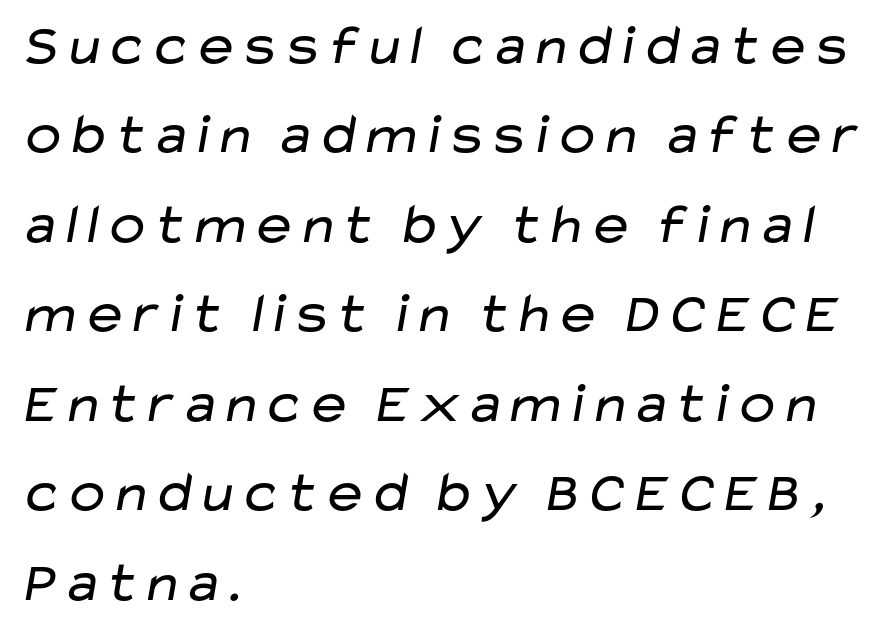
The text was rendered using a sans face with plain stroke endings. Is this a fixed-width face? No — the glyphs have proportional, varying widths. Bare-footed words on every line. The space between consecutive lines is moderate.
